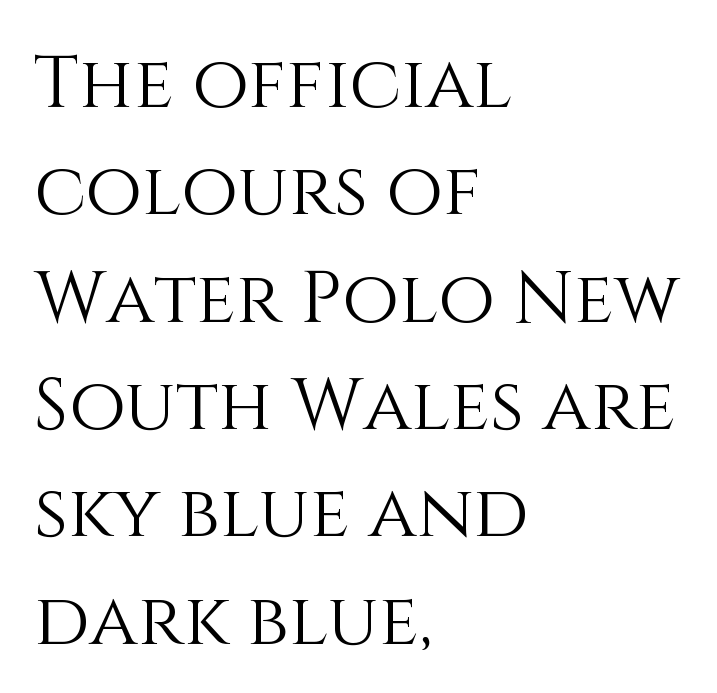
The foot of each line stays bare and open. The paragraph has a hard left edge and a soft right edge. No extra ink here — the face is not bold. Looks like regular typesetting: each glyph gets only the width it needs. Style check: upright. The block of text has a typical density, with ordinary space between rows.
